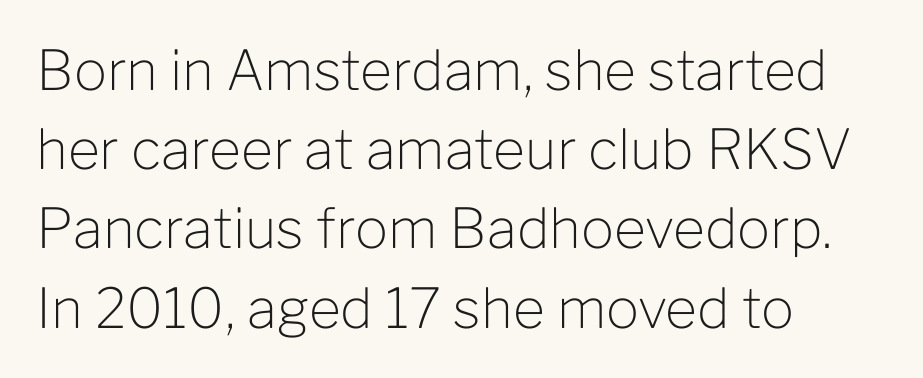
The glyphs in this specimen are sans serif. Only glyphs here, with clear space below each row. If you drew a ruler down the left edge, every line would touch it. The letterforms sit shoulder to shoulder at normal distance. This is not heavy type; no bold has been used. Spacing verdict: proportional, widths tailored to each character.
